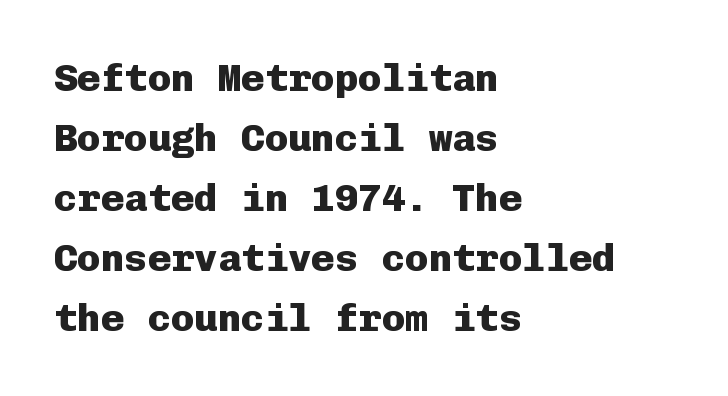
Q: Is the text bold? A: Yes.
Q: Is the text italic (slanted)? A: No, it is upright.
Q: Is the typeface a serif or a sans-serif typeface? A: Sans-serif.
Q: Is the text underlined? A: No.
Q: How is the paragraph aligned? A: Left-aligned.
Q: Is the spacing between letters normal or unusually wide? A: Normal.
Q: Is the spacing between lines tight, normal or loose? A: Normal.
Q: Width (condensed, normal, or wide)? A: Normal.
Q: Stroke contrast? A: Low.
Q: x-height? A: Medium.
Q: Monospaced? A: Yes.
